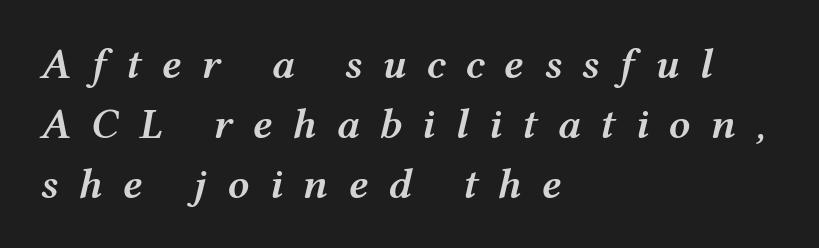
The image shows 43 px semibold, wide type, italic (leaning right); set left-aligned, normal line spacing (1.39x), unusually wide letter spacing (+0.46 em), not underlined; medium stroke contrast and a medium x-height.
